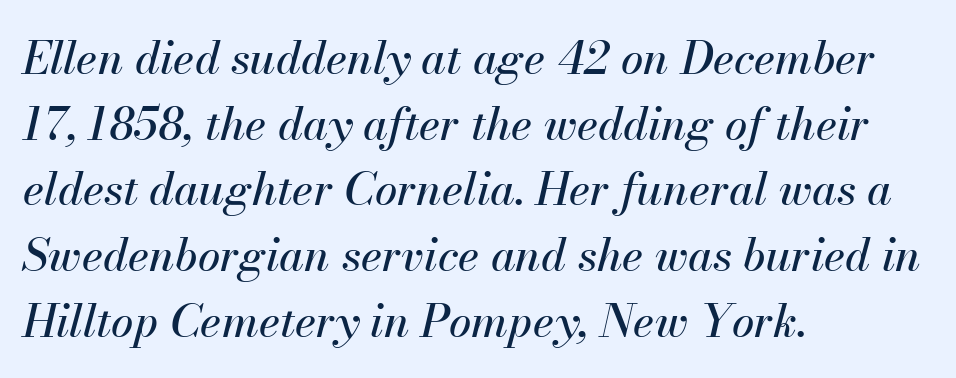
The image shows 45 px text type, italic (leaning right); set left-aligned, normal line spacing (1.46x), normal letter spacing, not underlined; medium stroke contrast and a small x-height.
